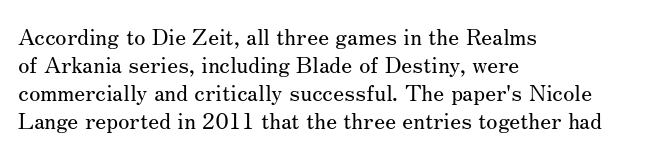
The image shows 23 px text type, upright; set left-aligned, line spacing 1.22x, normal letter spacing, not underlined.
